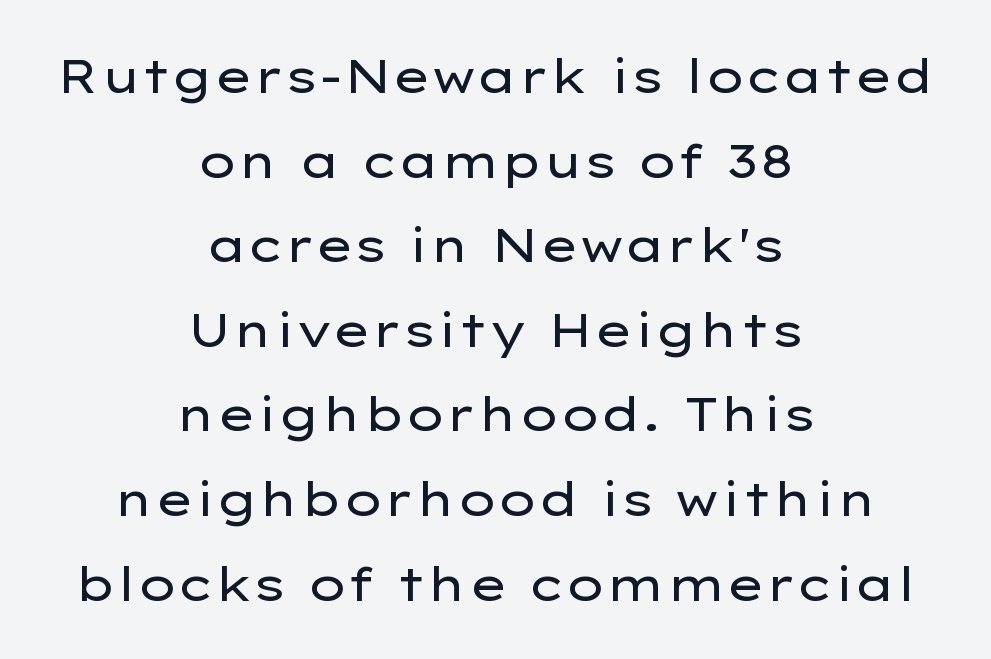
Centered paragraph, ragged on both sides. Spacing verdict: proportional, widths tailored to each character. The lettering holds an erect, upright posture throughout. These lines keep a tight, regular rhythm from letter to letter. The baseline area is clear.
